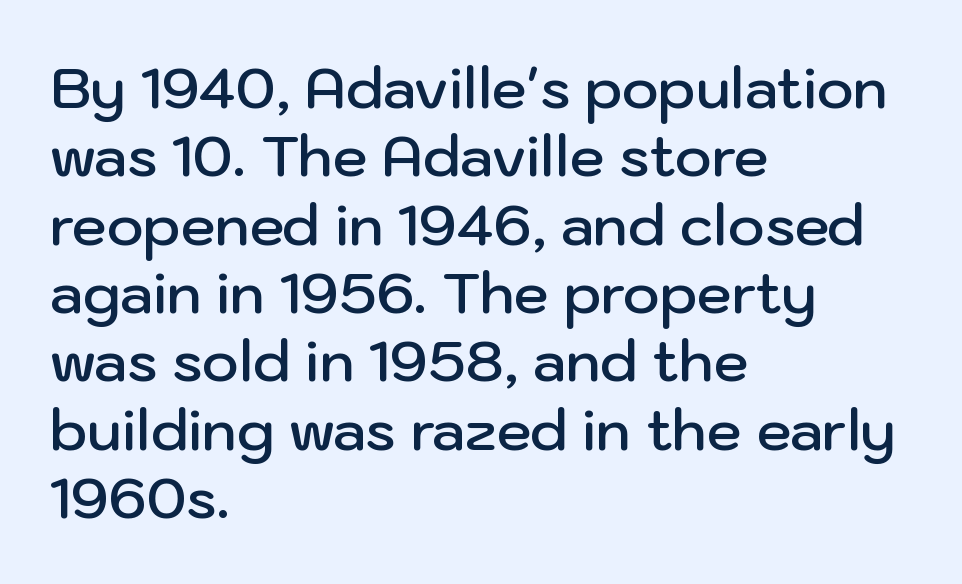
The image shows 56 px semibold sans-serif type, upright; set left-aligned, line spacing 1.22x, normal letter spacing, not underlined; low stroke contrast and a medium x-height.
